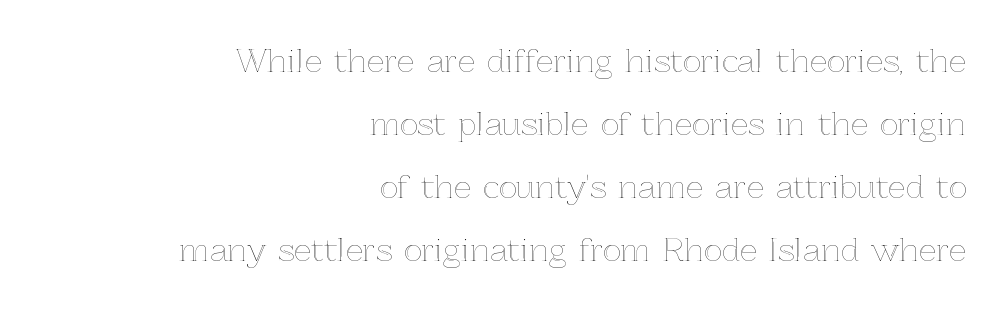
Q: Is the text italic (slanted)? A: No, it is upright.
Q: Is the text underlined? A: No.
Q: How is the paragraph aligned? A: Right-aligned.
Q: Is the spacing between letters normal or unusually wide? A: Normal.
Q: Is the spacing between lines tight, normal or loose? A: Loose.
Q: Width (condensed, normal, or wide)? A: Normal.
Q: x-height? A: Medium.
Q: Monospaced? A: No.
